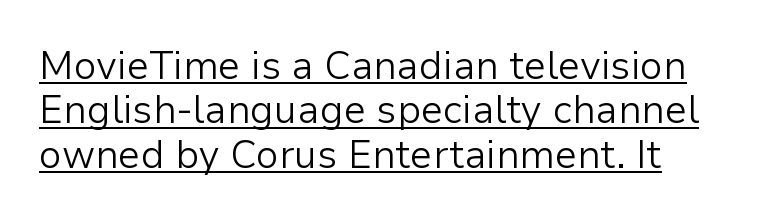
{"serif": "no", "italic": "no", "bold": "no", "weight": "light", "width": "normal", "stroke_contrast": "low", "x_height": "medium", "monospaced": "no", "underline": "yes", "align": "left", "line_spacing": "tight", "line_spacing_ratio": 1.14, "letter_spacing": "normal", "letter_spacing_em": 0.0, "glyph_px": 39}
